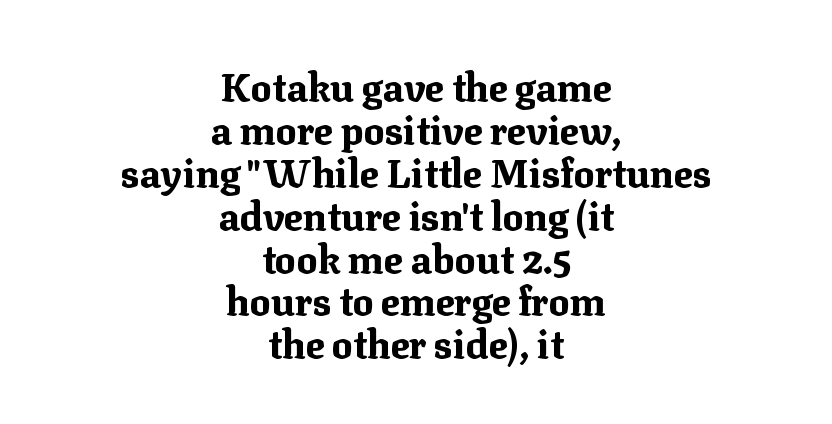
{"serif": "yes", "italic": "no", "bold": "yes", "weight": "bold", "width": "normal", "stroke_contrast": "medium", "x_height": "medium", "monospaced": "no", "underline": "no", "align": "center", "line_spacing": "tight", "line_spacing_ratio": 1.1, "letter_spacing": "normal", "letter_spacing_em": 0.0, "glyph_px": 39}
